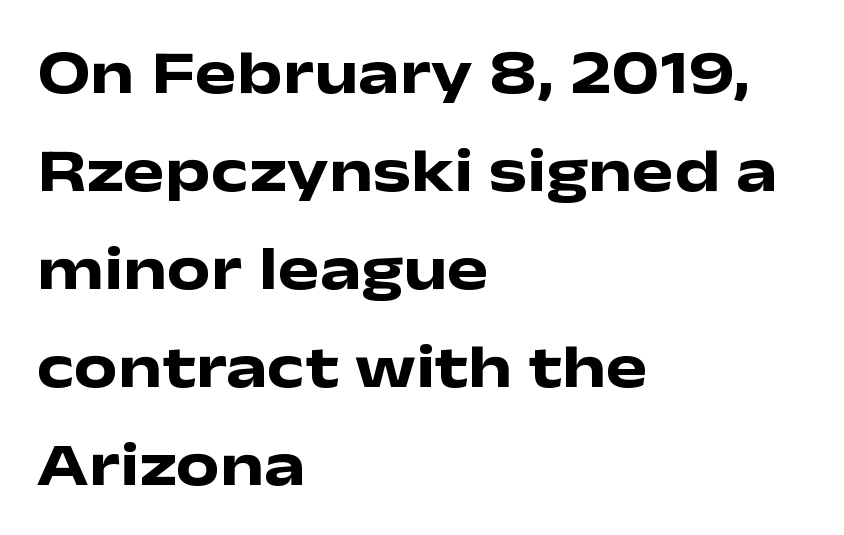
Q: Is the text bold? A: Yes.
Q: Is the text italic (slanted)? A: No, it is upright.
Q: Is the typeface a serif or a sans-serif typeface? A: Sans-serif.
Q: Is the text underlined? A: No.
Q: How is the paragraph aligned? A: Left-aligned.
Q: Is the spacing between letters normal or unusually wide? A: Normal.
Q: Is the spacing between lines tight, normal or loose? A: Normal.
Q: Width (condensed, normal, or wide)? A: Wide.
Q: Stroke contrast? A: Low.
Q: x-height? A: Medium.
Q: Monospaced? A: No.
